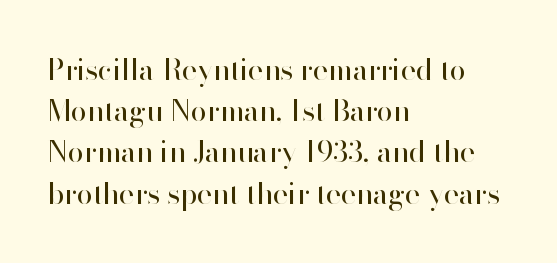
A typesetter would call this proportional, since set widths differ per character. Letters have the restrained weight of plain body copy at most. The letters stand upright; this is a roman face. Descenders are the only things crossing below the line. The space between consecutive lines is moderate. Compared with a centered layout, this one pins lines to the left instead.
